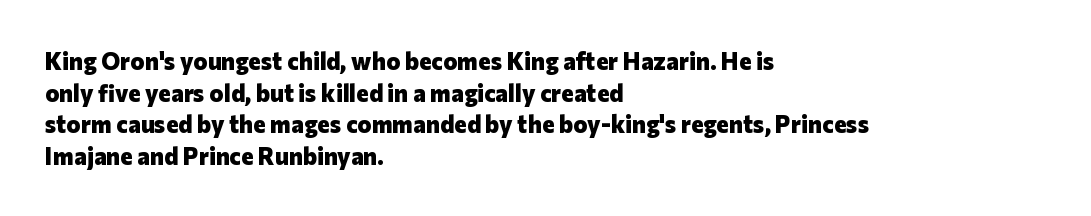
Q: Is the text bold? A: Yes.
Q: Is the text italic (slanted)? A: No, it is upright.
Q: Is the text underlined? A: No.
Q: How is the paragraph aligned? A: Left-aligned.
Q: Is the spacing between letters normal or unusually wide? A: Normal.
Q: Is the spacing between lines tight, normal or loose? A: Normal.
